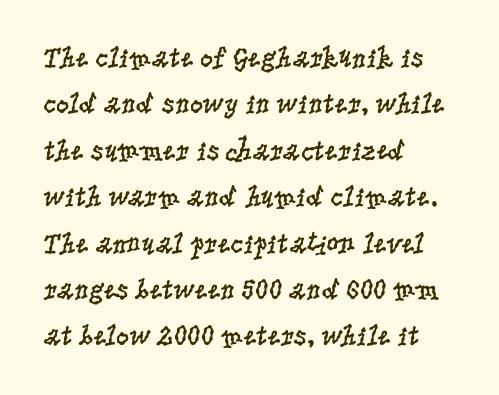
The image shows 29 px regular-weight, condensed serif type; set left-aligned, normal line spacing (1.6x), normal letter spacing, not underlined; low stroke contrast and a large x-height.
